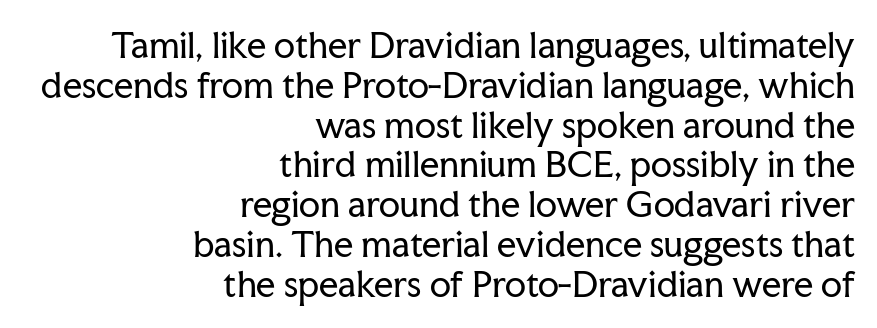
Q: Is the text bold? A: No.
Q: Is the text italic (slanted)? A: No, it is upright.
Q: Is the typeface a serif or a sans-serif typeface? A: Serif.
Q: Is the text underlined? A: No.
Q: How is the paragraph aligned? A: Right-aligned.
Q: Is the spacing between letters normal or unusually wide? A: Normal.
Q: Width (condensed, normal, or wide)? A: Normal.
Q: Stroke contrast? A: Low.
Q: x-height? A: Medium.
Q: Monospaced? A: No.
